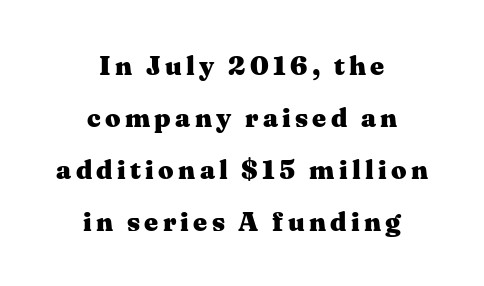
The image shows 27 px bold type, upright; set centered, loose line spacing (1.92x), not underlined.
